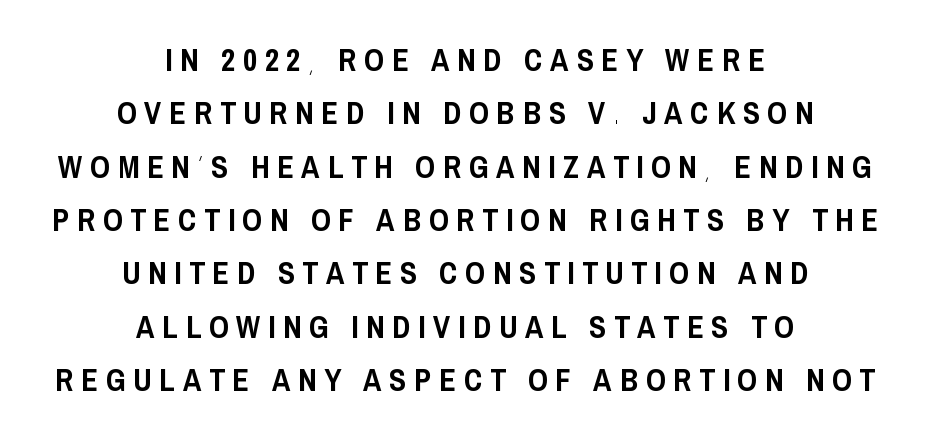
Q: Is the text italic (slanted)? A: No, it is upright.
Q: Is the typeface a serif or a sans-serif typeface? A: Sans-serif.
Q: Is the text underlined? A: No.
Q: How is the paragraph aligned? A: Centered.
Q: Is the spacing between letters normal or unusually wide? A: Unusually wide.
Q: Width (condensed, normal, or wide)? A: Condensed.
Q: Stroke contrast? A: Low.
Q: x-height? A: Large.
Q: Monospaced? A: No.
